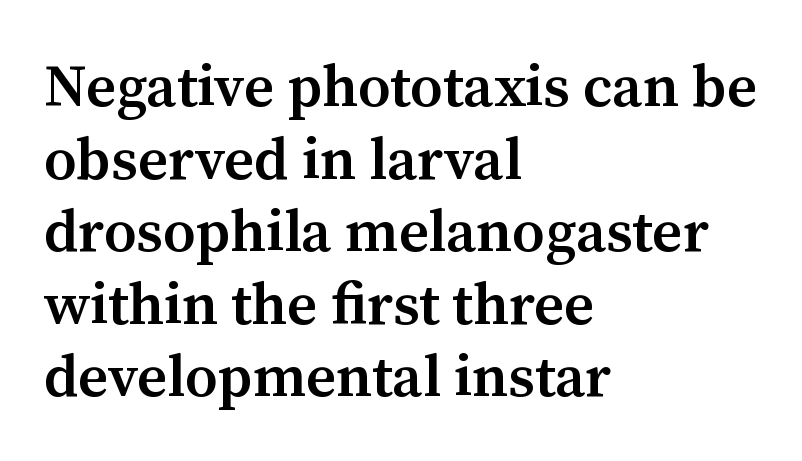
{"serif": "yes", "italic": "no", "bold": "semi", "weight": "semibold", "width": "normal", "stroke_contrast": "medium", "x_height": "medium", "monospaced": "no", "underline": "no", "align": "left", "line_spacing_ratio": 1.23, "letter_spacing": "normal", "letter_spacing_em": 0.0, "glyph_px": 59}
